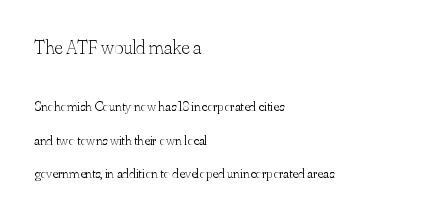
A classic flush-left, rag-right setting is used for this passage. The lettering stays uniformly vertical, giving the passage a roman look. The block of text is sparse from top to bottom, with ample space between rows. Scale decreases going downward across the two blocks.
